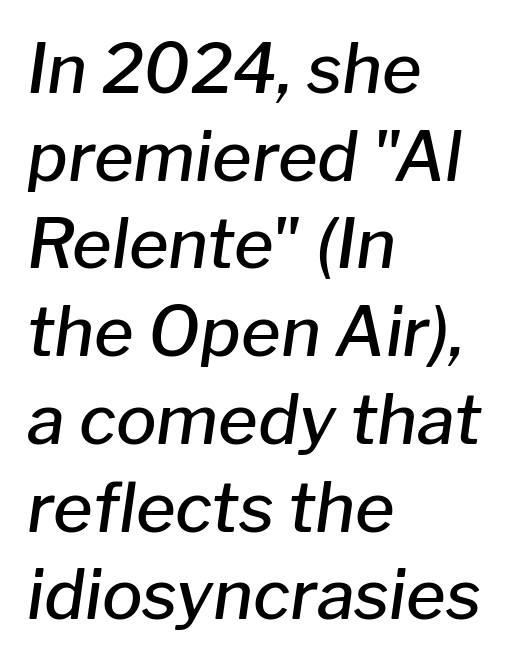
Q: Is the text bold? A: Semi-bold.
Q: Is the text italic (slanted)? A: Yes, it leans right by about 8 degrees.
Q: Is the text underlined? A: No.
Q: How is the paragraph aligned? A: Left-aligned.
Q: Is the spacing between letters normal or unusually wide? A: Normal.
Q: Is the spacing between lines tight, normal or loose? A: Normal.
Q: Width (condensed, normal, or wide)? A: Normal.
Q: Stroke contrast? A: Low.
Q: x-height? A: Medium.
Q: Monospaced? A: No.
